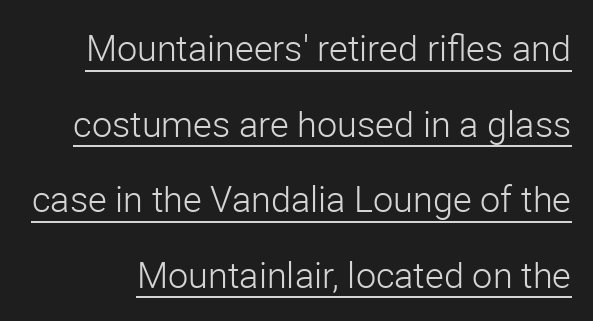
This reads as an unemphasized weight, regular at the heaviest. It's the straight-up-and-down kind of type. Quick note: interline space is abundant. Here the designer chose a conventional face with non-uniform glyph widths. Regarding serifs, this sample does without them. Here the glyphs are tracked normally, forming tight word shapes.
